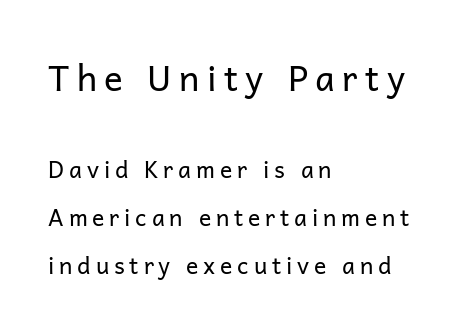
Q: Is the text bold? A: No.
Q: Is the text italic (slanted)? A: No, it is upright.
Q: Is the typeface a serif or a sans-serif typeface? A: Sans-serif.
Q: Is the text underlined? A: No.
Q: How is the paragraph aligned? A: Left-aligned.
Q: Is the spacing between letters normal or unusually wide? A: Unusually wide.
Q: Is the spacing between lines tight, normal or loose? A: Loose.
Q: Which block of text is set in a larger size, the first (top) or the second (bottom)? A: The first (top) one.
Q: Width (condensed, normal, or wide)? A: Normal.
Q: Stroke contrast? A: Low.
Q: x-height? A: Medium.
Q: Monospaced? A: No.
